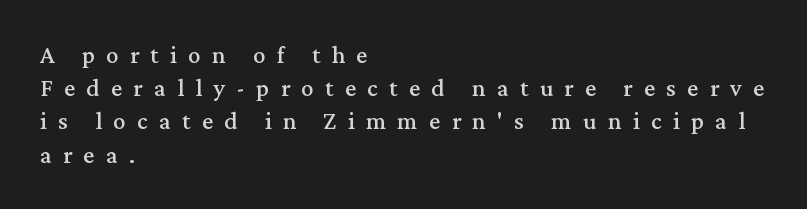
{"italic": "no", "underline": "no", "align": "left", "line_spacing": "normal", "line_spacing_ratio": 1.33, "letter_spacing": "wide", "letter_spacing_em": 0.45, "glyph_px": 25}
